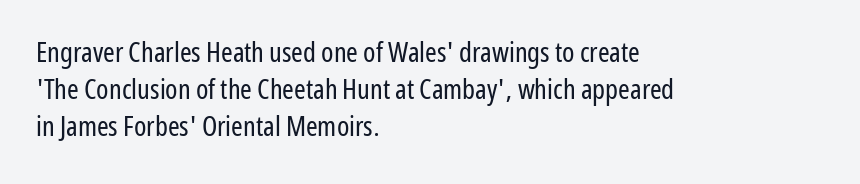
The image shows 28 px regular-weight, condensed sans-serif type, upright; set left-aligned, normal line spacing (1.32x), normal letter spacing, not underlined; low stroke contrast and a medium x-height.
